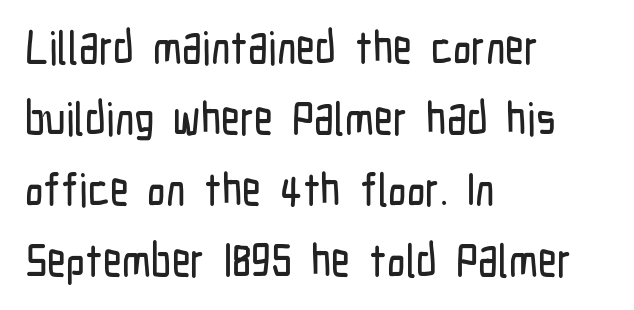
If you drew a line through each stem, it would be perfectly vertical. The designer went with a sans here, leaving each stem footless. Compared with a centered layout, this one pins lines to the left instead. A typesetter would call this leading conventional body-copy spacing. The area under the type is left untouched.
